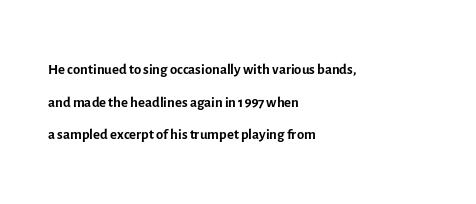
Q: Is the text bold? A: No.
Q: Is the text italic (slanted)? A: No, it is upright.
Q: Is the text underlined? A: No.
Q: How is the paragraph aligned? A: Left-aligned.
Q: Is the spacing between letters normal or unusually wide? A: Normal.
Q: Is the spacing between lines tight, normal or loose? A: Normal.
